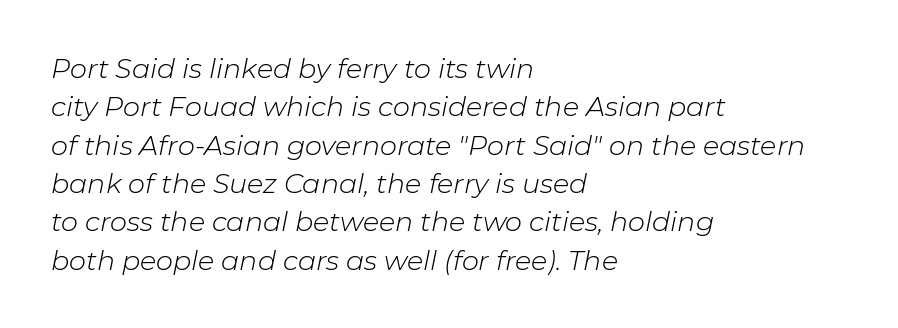
Italic: yes, the glyphs are oblique. Layout note: lines flush left. Short note: letters normally spaced. Words float on clear page, feet unadorned.
